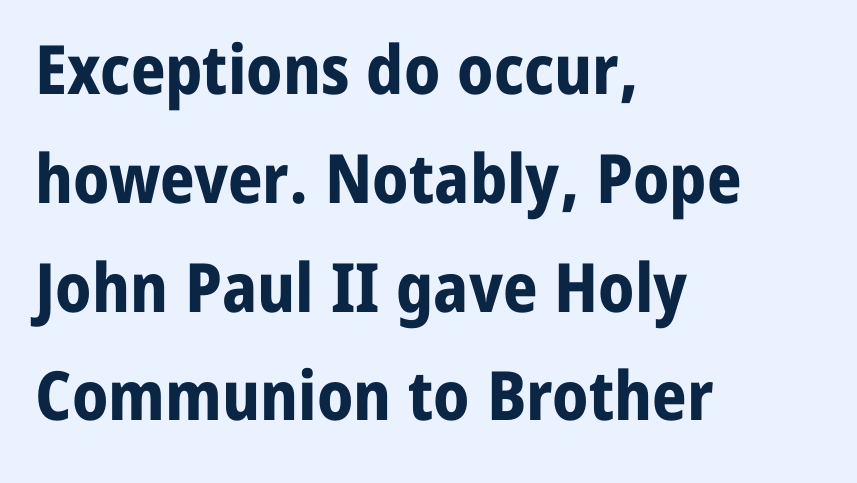
Is there much room between lines? A standard amount, neither cramped nor airy. The type sits square on the baseline with zero lean. Decoration check: the copy has no underline. Compared with an ordinary text face, these strokes are far heavier — a full bold. The gaps between neighbouring characters are ordinary and unremarkable. Each line starts at the same left margin while the right side varies.
